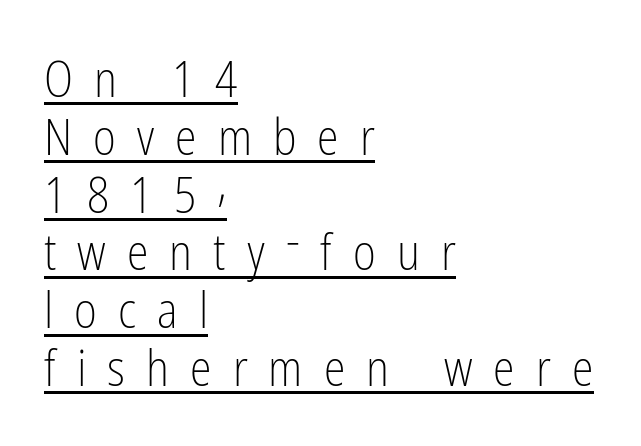
Left-aligned paragraph, ragged on the right. What kind of face is this? One without serifs — a sans. This rendering features underlined lettering. Vertical strokes here are truly vertical. This is not heavy type; no bold has been used. This sample uses expanded letter spacing, leaving extra air between glyphs.
